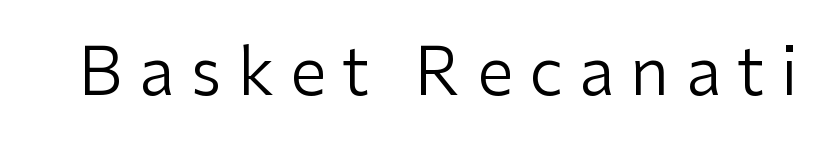
The rendering uses natural spacing where letterforms have individual widths. This is sans-serif lettering, the kind often seen on screens and signage. A clean baseline with only descenders dipping below it. When letters stand straight like this, we call the style roman or upright. A light-to-regular cut is what we see here. The rendering inserts visible extra space after every character.
